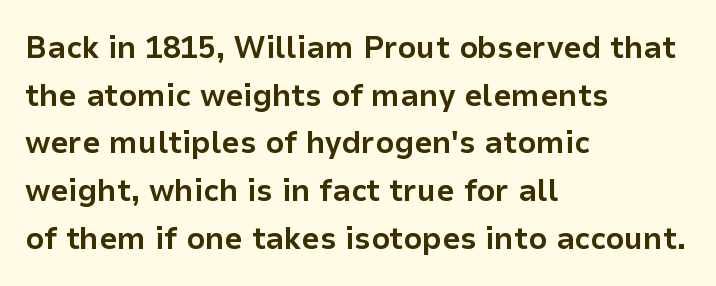
Q: Is the text bold? A: Yes.
Q: Is the text italic (slanted)? A: No, it is upright.
Q: Is the typeface a serif or a sans-serif typeface? A: Sans-serif.
Q: Is the text underlined? A: No.
Q: How is the paragraph aligned? A: Left-aligned.
Q: Is the spacing between letters normal or unusually wide? A: Normal.
Q: Is the spacing between lines tight, normal or loose? A: Normal.
Q: Width (condensed, normal, or wide)? A: Normal.
Q: Stroke contrast? A: Low.
Q: x-height? A: Medium.
Q: Monospaced? A: No.
